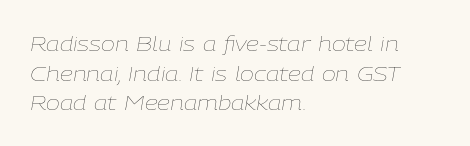
{"italic": "yes", "lean": "right", "slant_degrees": 9, "bold": "no", "underline": "no", "align": "left", "line_spacing": "normal", "line_spacing_ratio": 1.41, "letter_spacing": "normal", "letter_spacing_em": 0.0, "glyph_px": 21}
